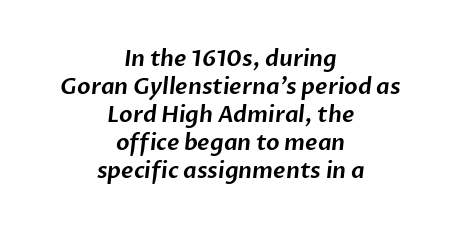
The image shows 22 px text type; set centered, normal line spacing (1.27x), normal letter spacing, not underlined.
